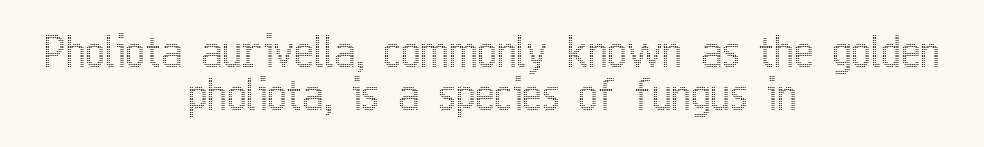
The image shows 42 px condensed type, upright; set centered, tight line spacing (1.02x), normal letter spacing, not underlined; a medium x-height.
